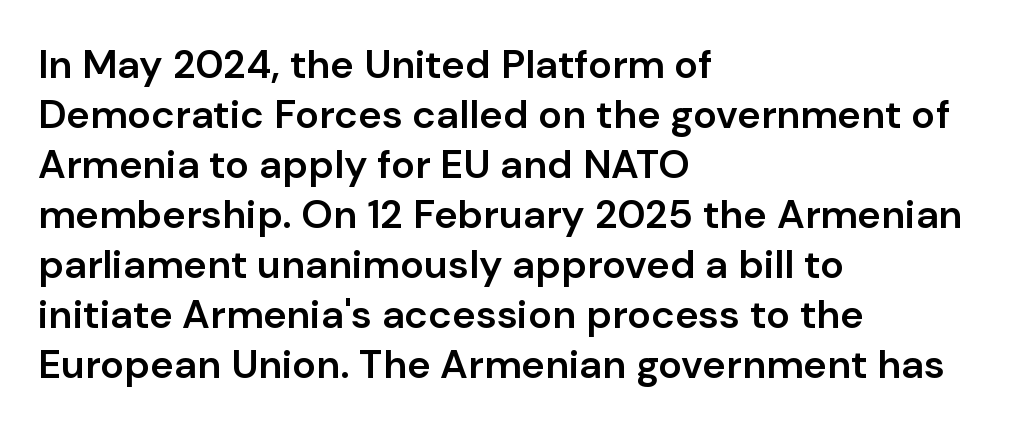
The image shows 40 px semibold sans-serif type, upright; set left-aligned, normal line spacing (1.25x), normal letter spacing, not underlined; low stroke contrast and a medium x-height.
